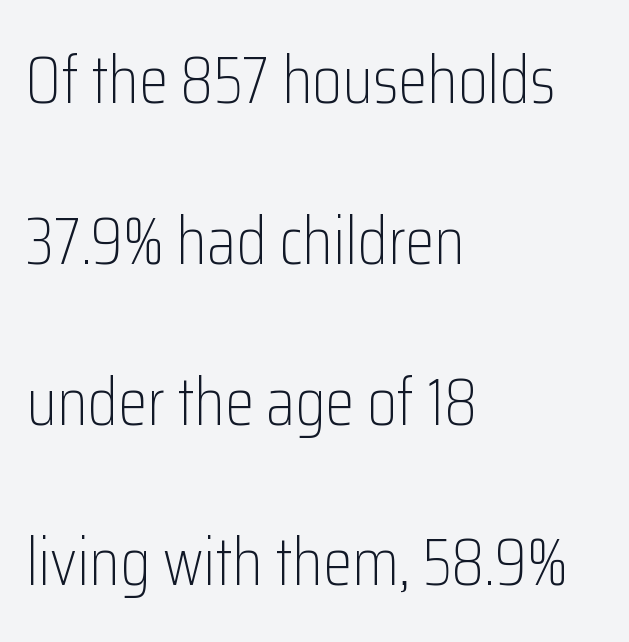
{"serif": "no", "italic": "no", "bold": "no", "weight": "light", "width": "condensed", "stroke_contrast": "low", "x_height": "medium", "monospaced": "no", "underline": "no", "align": "left", "line_spacing": "loose", "line_spacing_ratio": 2.4, "letter_spacing": "normal", "letter_spacing_em": 0.0, "glyph_px": 67}
